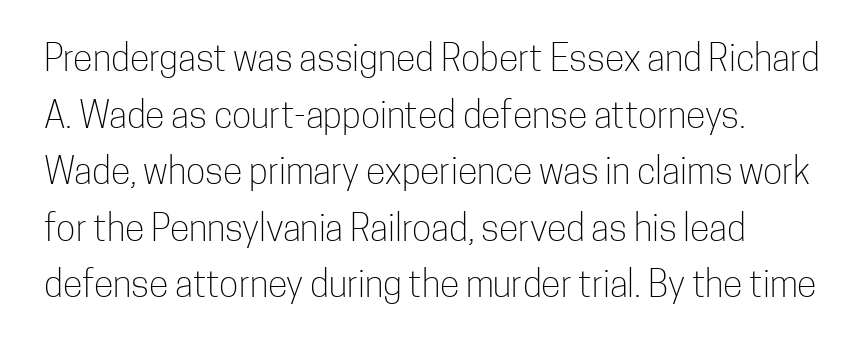
Q: Is the text bold? A: No.
Q: Is the text italic (slanted)? A: No, it is upright.
Q: Is the typeface a serif or a sans-serif typeface? A: Sans-serif.
Q: Is the text underlined? A: No.
Q: How is the paragraph aligned? A: Left-aligned.
Q: Is the spacing between letters normal or unusually wide? A: Normal.
Q: Is the spacing between lines tight, normal or loose? A: Normal.
Q: Width (condensed, normal, or wide)? A: Condensed.
Q: Stroke contrast? A: Low.
Q: x-height? A: Medium.
Q: Monospaced? A: No.
